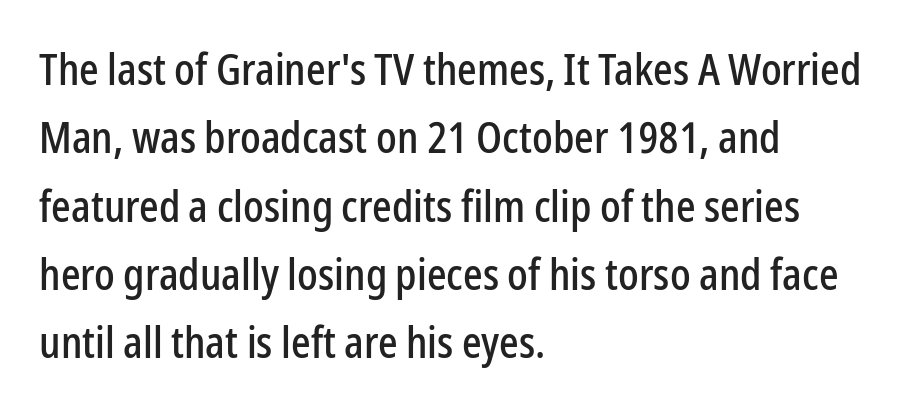
The image shows 43 px condensed sans-serif type, upright; set left-aligned, normal line spacing (1.59x), normal letter spacing, not underlined; low stroke contrast and a medium x-height.
